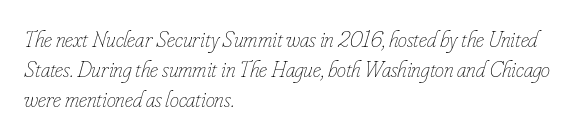
The image shows 23 px text type, italic (leaning right); set left-aligned, normal line spacing (1.31x), normal letter spacing, not underlined.
